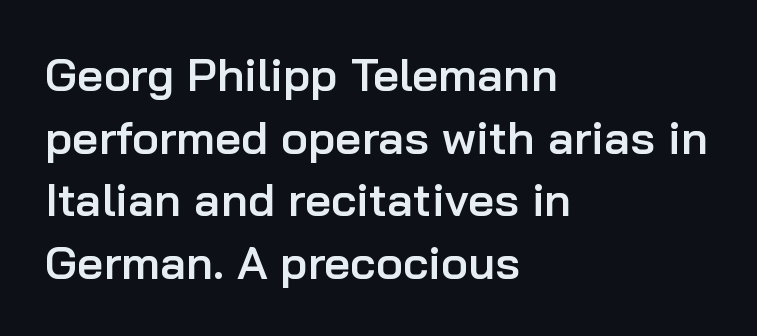
{"serif": "no", "italic": "no", "bold": "semi", "weight": "semibold", "width": "normal", "stroke_contrast": "low", "x_height": "medium", "monospaced": "no", "underline": "no", "align": "left", "line_spacing": "normal", "line_spacing_ratio": 1.36, "letter_spacing": "normal", "letter_spacing_em": 0.0, "glyph_px": 46}
